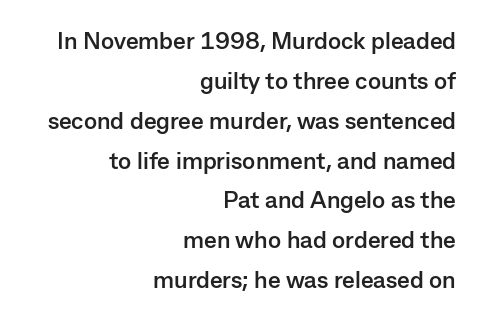
The lettering holds an erect, upright posture throughout. Teacher's note: observe the even right margin — that is flush-right alignment. Normally led — the rows are evenly, conventionally spaced. How are the letters spaced? Ordinarily, with no added tracking. Weight: bold.
